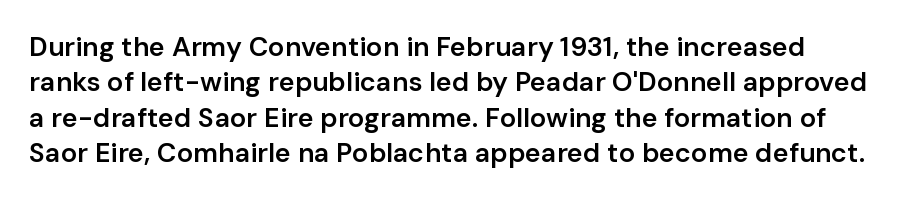
Q: Is the text bold? A: Semi-bold.
Q: Is the text italic (slanted)? A: No, it is upright.
Q: Is the text underlined? A: No.
Q: Is the spacing between letters normal or unusually wide? A: Normal.
Q: Is the spacing between lines tight, normal or loose? A: Normal.
